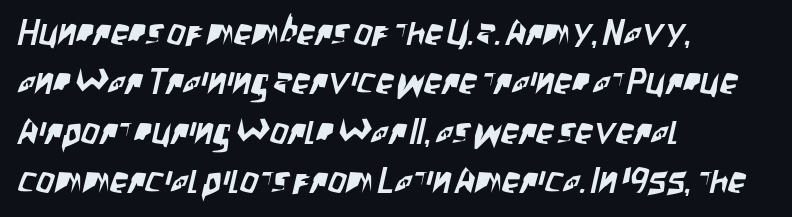
{"serif": "no", "width": "condensed", "stroke_contrast": "low", "x_height": "large", "monospaced": "no", "underline": "no", "align": "left", "line_spacing": "normal", "line_spacing_ratio": 1.37, "letter_spacing": "normal", "letter_spacing_em": 0.0, "glyph_px": 36}
